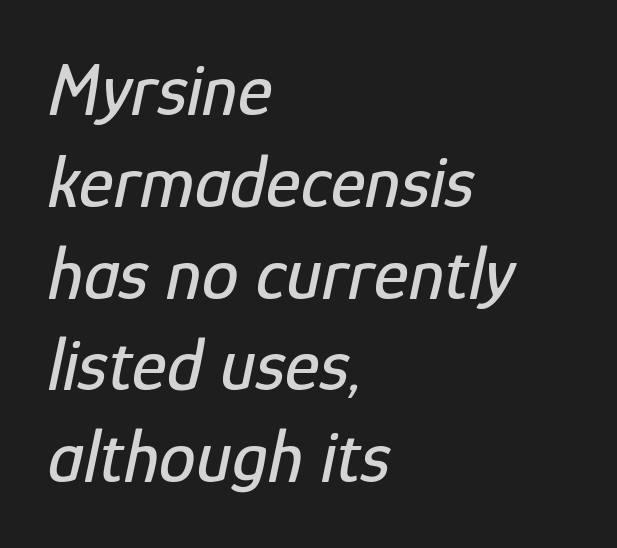
{"italic": "yes", "lean": "right", "slant_degrees": 12, "width": "condensed", "stroke_contrast": "low", "x_height": "medium", "monospaced": "no", "underline": "no", "align": "left", "line_spacing_ratio": 1.24, "letter_spacing": "normal", "letter_spacing_em": 0.0, "glyph_px": 74}
